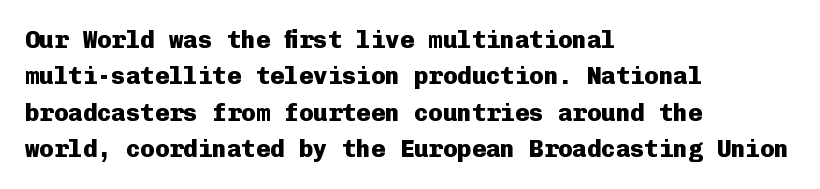
The designer left line spacing at the default. The horizontal fit of the characters is conventional and even. The specimen reads as upright at a glance. The passage shown is not underscored anywhere. The letters are bold, with thick, heavy strokes.
